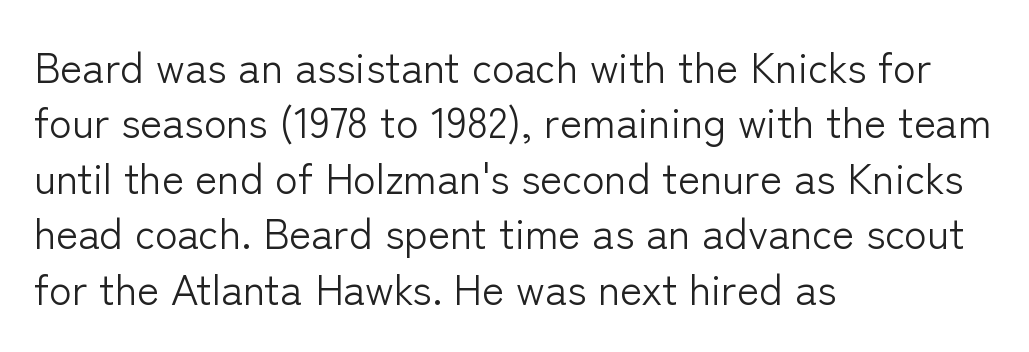
The image shows 42 px light sans-serif type, upright; set left-aligned, normal line spacing (1.32x), normal letter spacing, not underlined; low stroke contrast and a medium x-height.
